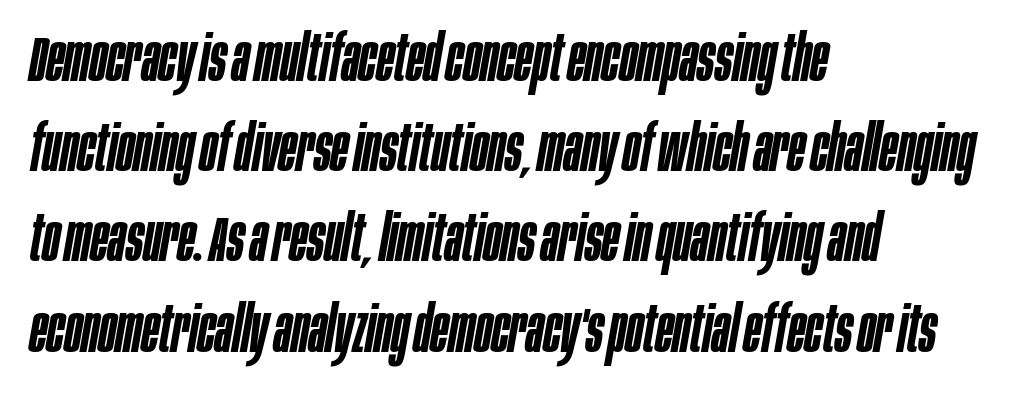
When letters slant like this, we call the style italic. Compared with typical body copy, the letter spacing here is the same. Slightly chunky letters — semibold, I'd say, not full bold. Decoration check: the copy has no underline.
